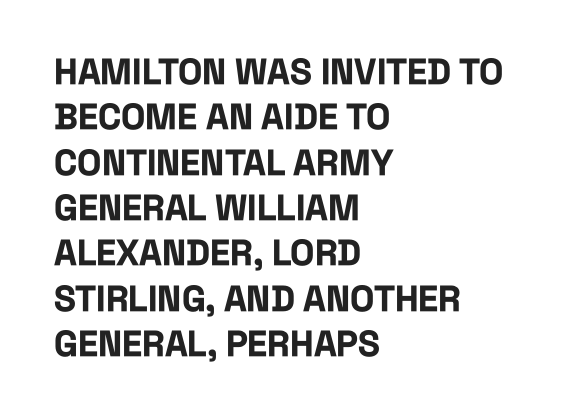
The image shows 36 px bold, condensed sans-serif type, upright; set left-aligned, normal line spacing (1.26x), normal letter spacing, not underlined; low stroke contrast and a large x-height.
